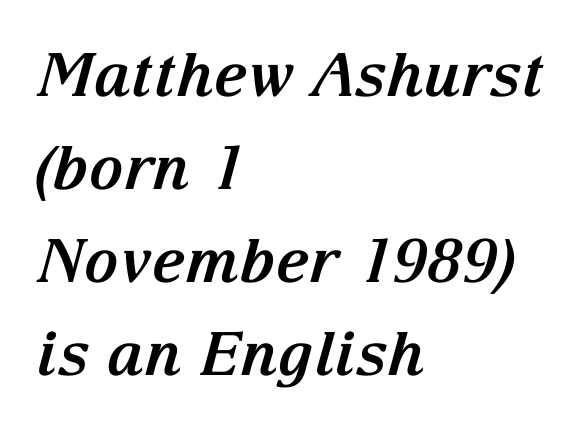
The image shows 60 px bold serif type, italic (leaning right); set left-aligned, normal line spacing (1.55x), normal letter spacing, not underlined; medium stroke contrast and a medium x-height.
